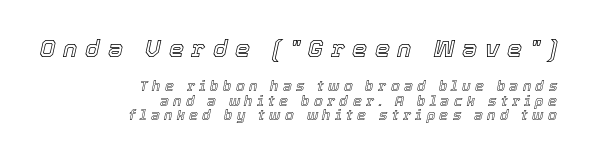
The image shows 24 px text type, italic (leaning right); set right-aligned, tight line spacing (1.01x), unusually wide letter spacing (+0.32 em), not underlined; the first (top) block is 1.71x larger.
